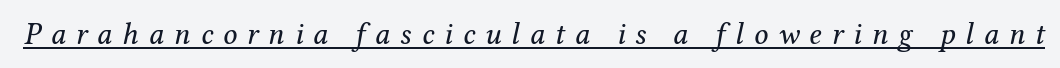
Q: Is the text bold? A: No.
Q: Is the text italic (slanted)? A: Yes, it leans right by about 12 degrees.
Q: Is the typeface a serif or a sans-serif typeface? A: Serif.
Q: Is the text underlined? A: Yes.
Q: Is the spacing between letters normal or unusually wide? A: Unusually wide.
Q: Width (condensed, normal, or wide)? A: Normal.
Q: Stroke contrast? A: Medium.
Q: x-height? A: Medium.
Q: Monospaced? A: No.
